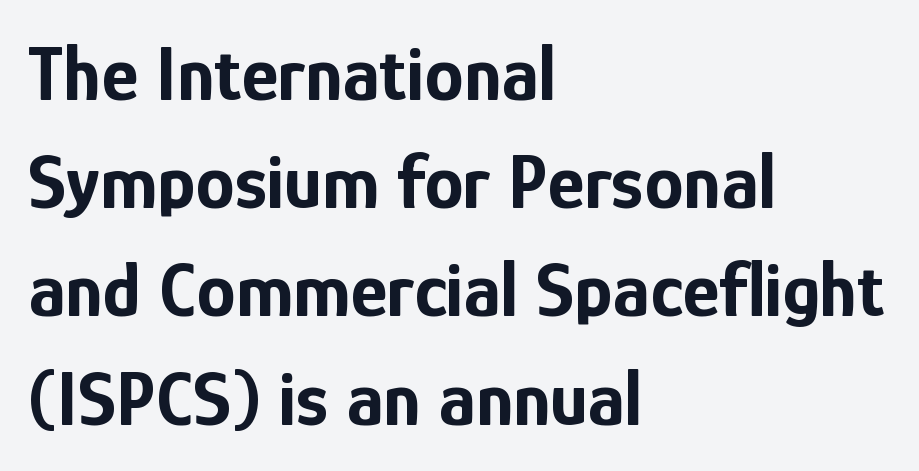
The letters stand upright; this is a roman face. Look at the stroke-to-counter ratio: heavy, a bold. Line beginnings align vertically; line endings do not. Characters follow at the spacing the type designer built in. The rendering uses a moderate line-height, typical for paragraphs. This is sans-serif lettering, the kind often seen on screens and signage.
